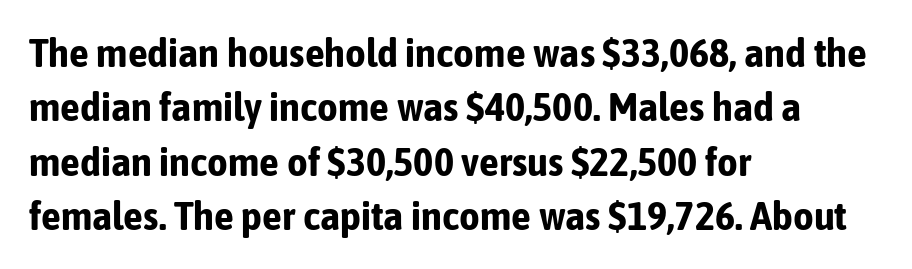
{"serif": "no", "italic": "no", "bold": "yes", "weight": "bold", "width": "condensed", "stroke_contrast": "low", "x_height": "medium", "monospaced": "no", "underline": "no", "align": "left", "line_spacing": "normal", "line_spacing_ratio": 1.36, "letter_spacing": "normal", "letter_spacing_em": 0.0, "glyph_px": 40}
